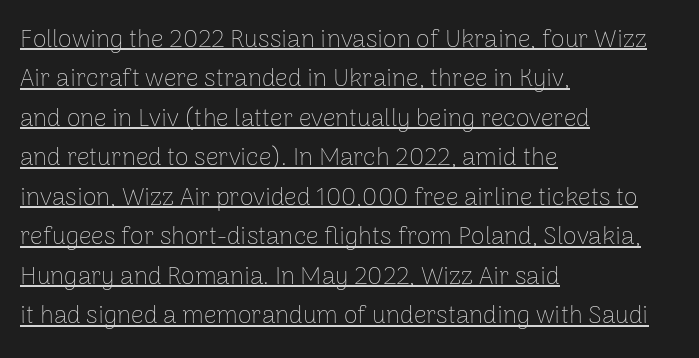
The image shows 25 px text type, upright; set left-aligned, normal line spacing (1.58x), normal letter spacing, underlined.
